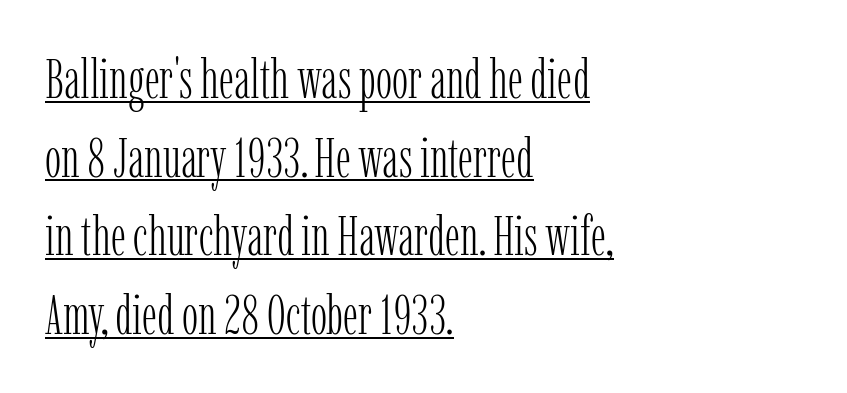
A typographer would call this underscored text. These lines are set flush left with a ragged right edge. The type family on display is of the serif kind. No letter is thick-stroked: the sample isn't bold. The lines sit at an ordinary, default distance from one another.
